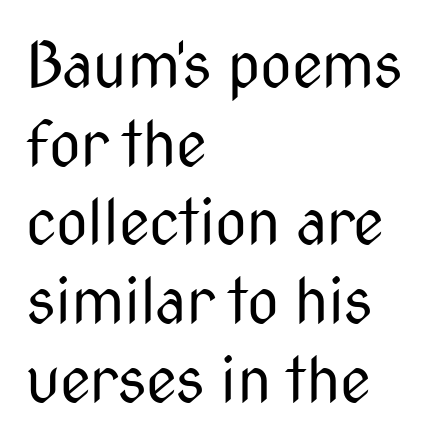
{"serif": "no", "italic": "no", "bold": "no", "weight": "regular", "width": "condensed", "stroke_contrast": "medium", "x_height": "medium", "monospaced": "no", "underline": "no", "align": "left", "line_spacing": "normal", "line_spacing_ratio": 1.27, "letter_spacing": "normal", "letter_spacing_em": 0.0, "glyph_px": 62}
